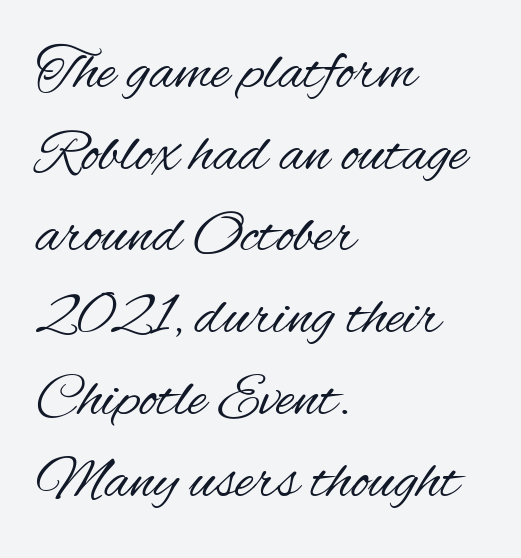
Q: Is the text bold? A: No.
Q: Is the text italic (slanted)? A: Yes.
Q: Is the typeface a serif or a sans-serif typeface? A: Sans-serif.
Q: Is the text underlined? A: No.
Q: How is the paragraph aligned? A: Left-aligned.
Q: Is the spacing between letters normal or unusually wide? A: Normal.
Q: Is the spacing between lines tight, normal or loose? A: Normal.
Q: Width (condensed, normal, or wide)? A: Condensed.
Q: Stroke contrast? A: Medium.
Q: x-height? A: Small.
Q: Monospaced? A: No.
